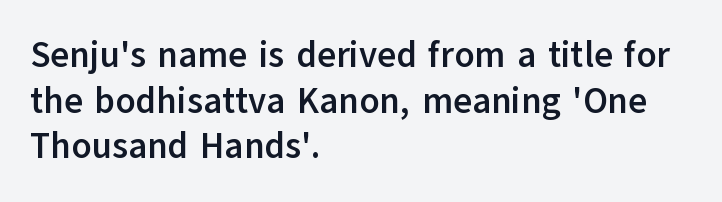
The image shows 36 px semibold sans-serif type, upright; set left-aligned, normal line spacing (1.27x), normal letter spacing, not underlined; low stroke contrast and a medium x-height.
